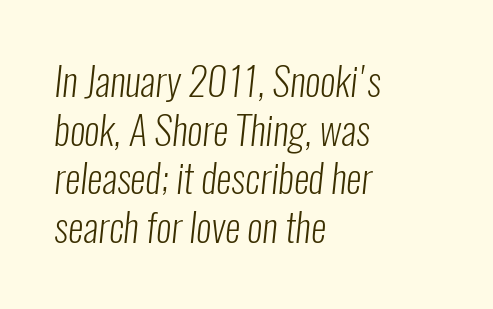
Each stroke keeps to a modest, everyday thickness or less. This sample keeps an unexceptional amount of space between lines. Is this a fixed-width face? No — the glyphs have proportional, varying widths. Typeset ragged right — the left edge is the straight one. Caption: standard tracking, unaltered.
